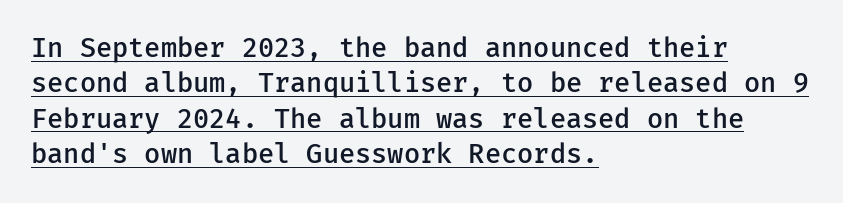
Q: Is the text bold? A: Semi-bold.
Q: Is the text italic (slanted)? A: No, it is upright.
Q: Is the text underlined? A: Yes.
Q: How is the paragraph aligned? A: Left-aligned.
Q: Is the spacing between letters normal or unusually wide? A: Normal.
Q: Is the spacing between lines tight, normal or loose? A: Normal.
